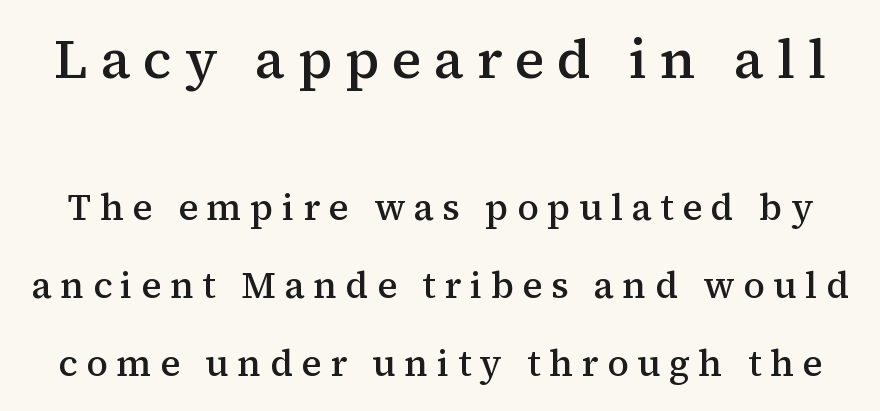
{"serif": "yes", "italic": "no", "bold": "semi", "weight": "semibold", "width": "normal", "stroke_contrast": "medium", "x_height": "medium", "monospaced": "no", "underline": "no", "line_spacing": "loose", "line_spacing_ratio": 2.11, "letter_spacing": "wide", "letter_spacing_em": 0.23, "larger_block": "first", "size_ratio": 1.49, "glyph_px": 55}
